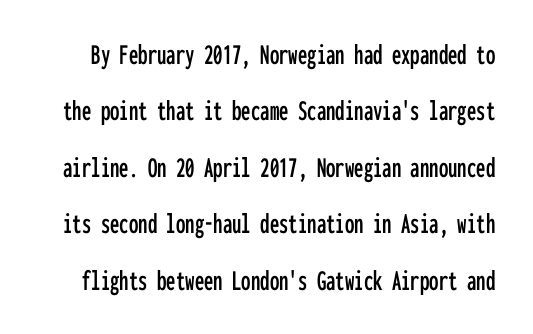
No word sits above an underline. The passage shown is typeset with a sans-serif family. The letters stand straight up with perfectly vertical stems. A typesetter would call this monospace, since all characters share one set width. Words appear dense and cohesive because spacing is normal.
